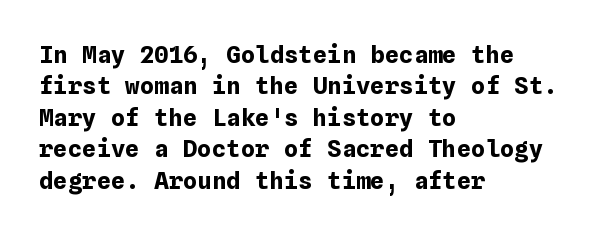
Q: Is the text bold? A: Yes.
Q: Is the text italic (slanted)? A: No, it is upright.
Q: Is the text underlined? A: No.
Q: How is the paragraph aligned? A: Left-aligned.
Q: Is the spacing between letters normal or unusually wide? A: Normal.
Q: Is the spacing between lines tight, normal or loose? A: Normal.
